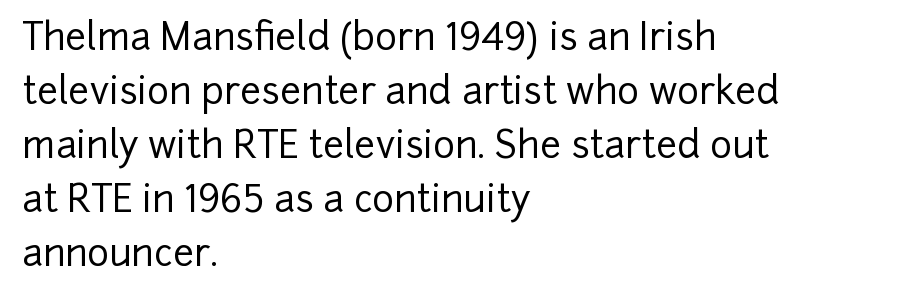
Q: Is the text italic (slanted)? A: No, it is upright.
Q: Is the typeface a serif or a sans-serif typeface? A: Sans-serif.
Q: Is the text underlined? A: No.
Q: How is the paragraph aligned? A: Left-aligned.
Q: Is the spacing between letters normal or unusually wide? A: Normal.
Q: Is the spacing between lines tight, normal or loose? A: Normal.
Q: Width (condensed, normal, or wide)? A: Normal.
Q: Stroke contrast? A: Low.
Q: x-height? A: Medium.
Q: Monospaced? A: No.
